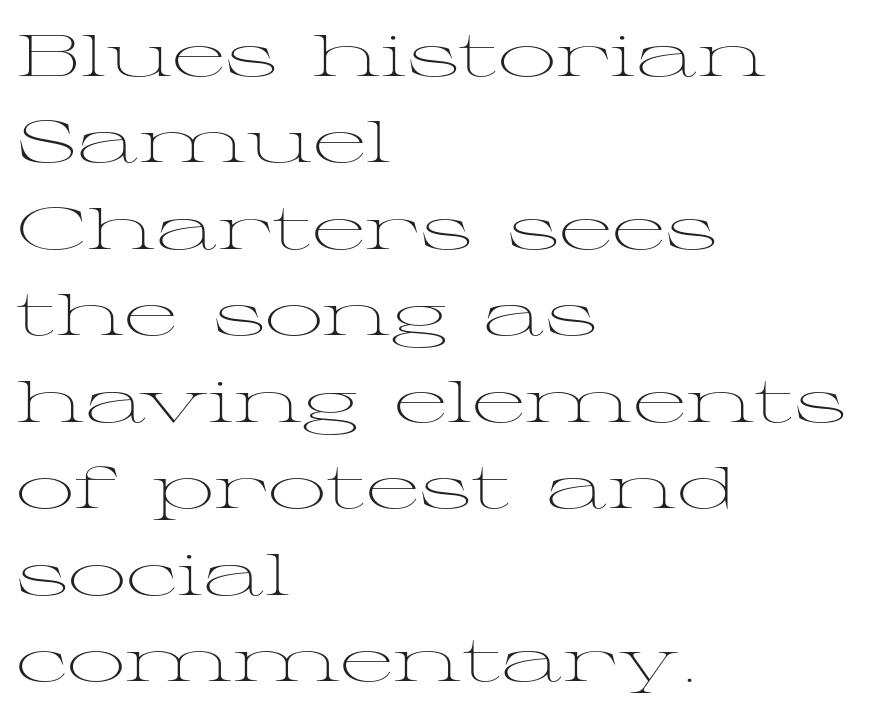
This sample keeps an unexceptional amount of space between lines. No extra tracking has been applied to these lines. The space directly below the letters is spotless. No heavy texture on the line: the type isn't bold. Style check: upright.
